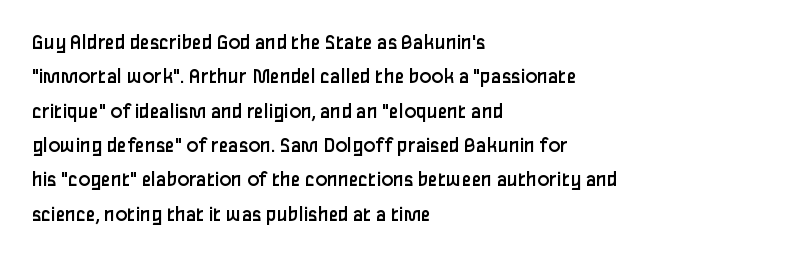
Q: Is the text bold? A: No.
Q: Is the text italic (slanted)? A: No, it is upright.
Q: Is the text underlined? A: No.
Q: How is the paragraph aligned? A: Left-aligned.
Q: Is the spacing between letters normal or unusually wide? A: Normal.
Q: Is the spacing between lines tight, normal or loose? A: Normal.
